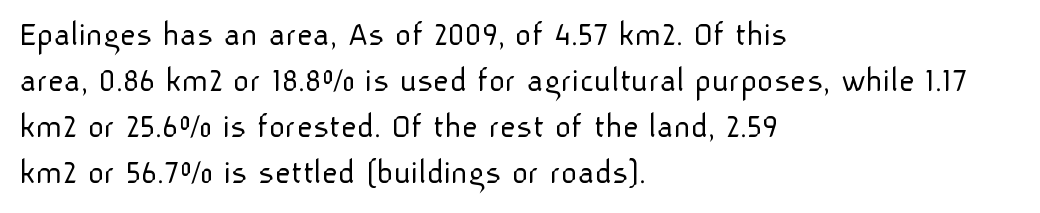
Q: Is the text bold? A: No.
Q: Is the text italic (slanted)? A: No, it is upright.
Q: Is the typeface a serif or a sans-serif typeface? A: Sans-serif.
Q: Is the text underlined? A: No.
Q: How is the paragraph aligned? A: Left-aligned.
Q: Is the spacing between letters normal or unusually wide? A: Normal.
Q: Is the spacing between lines tight, normal or loose? A: Normal.
Q: Width (condensed, normal, or wide)? A: Normal.
Q: Stroke contrast? A: Low.
Q: x-height? A: Medium.
Q: Monospaced? A: No.
